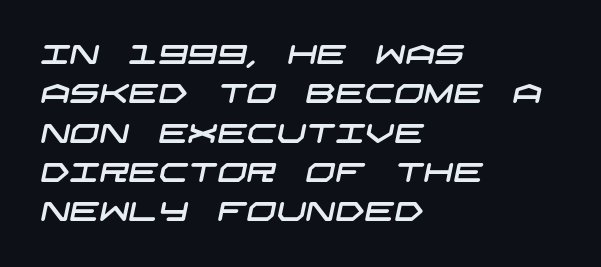
{"underline": "no", "align": "left", "line_spacing": "normal", "line_spacing_ratio": 1.51, "letter_spacing": "normal", "letter_spacing_em": 0.0, "glyph_px": 26}
